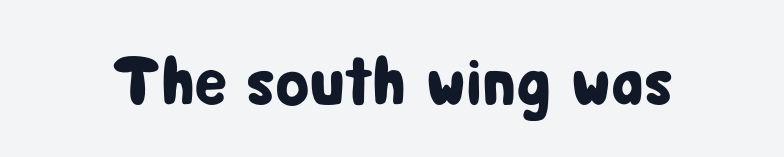
Q: Is the text italic (slanted)? A: No, it is upright.
Q: Is the typeface a serif or a sans-serif typeface? A: Sans-serif.
Q: Is the text underlined? A: No.
Q: Is the spacing between letters normal or unusually wide? A: Normal.
Q: Width (condensed, normal, or wide)? A: Condensed.
Q: Stroke contrast? A: Low.
Q: x-height? A: Medium.
Q: Monospaced? A: No.
